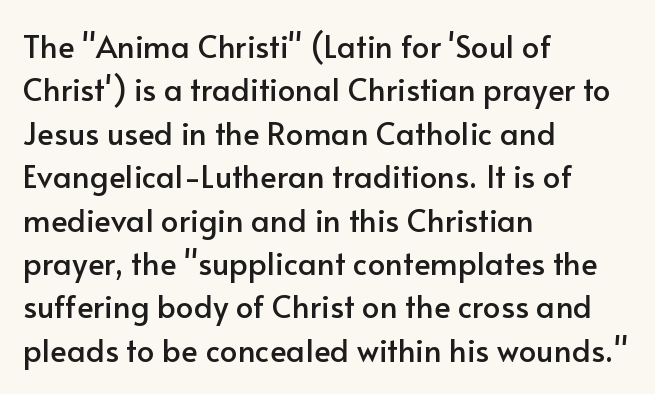
{"serif": "no", "italic": "no", "width": "normal", "stroke_contrast": "low", "x_height": "small", "monospaced": "no", "underline": "no", "align": "left", "line_spacing": "normal", "line_spacing_ratio": 1.4, "letter_spacing": "normal", "letter_spacing_em": 0.0, "glyph_px": 31}
